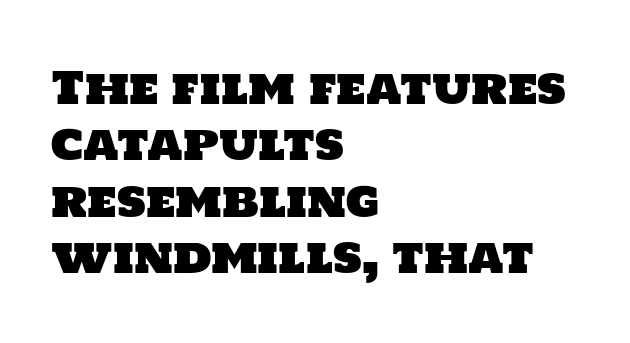
Q: Is the typeface a serif or a sans-serif typeface? A: Sans-serif.
Q: Is the text underlined? A: No.
Q: How is the paragraph aligned? A: Left-aligned.
Q: Is the spacing between letters normal or unusually wide? A: Normal.
Q: Is the spacing between lines tight, normal or loose? A: Normal.
Q: Width (condensed, normal, or wide)? A: Normal.
Q: Stroke contrast? A: Low.
Q: x-height? A: Large.
Q: Monospaced? A: No.
